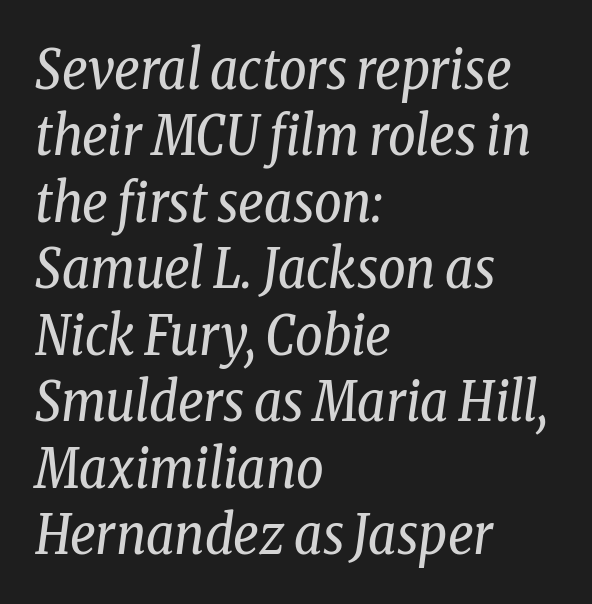
The specimen reads as italic at a glance. Bold? No — there's no thickening of the strokes. The letters advance in unequal steps, a hallmark of proportional type. What kind of face is this? One with serifs.
